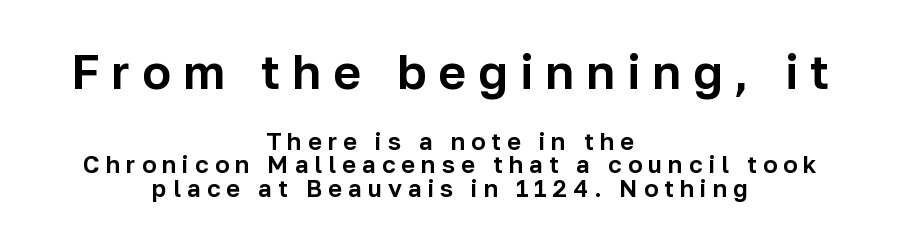
{"serif": "no", "italic": "no", "width": "normal", "stroke_contrast": "low", "x_height": "medium", "monospaced": "no", "underline": "no", "align": "center", "line_spacing": "tight", "line_spacing_ratio": 0.97, "letter_spacing": "wide", "letter_spacing_em": 0.25, "larger_block": "first", "size_ratio": 2.0, "glyph_px": 48}
